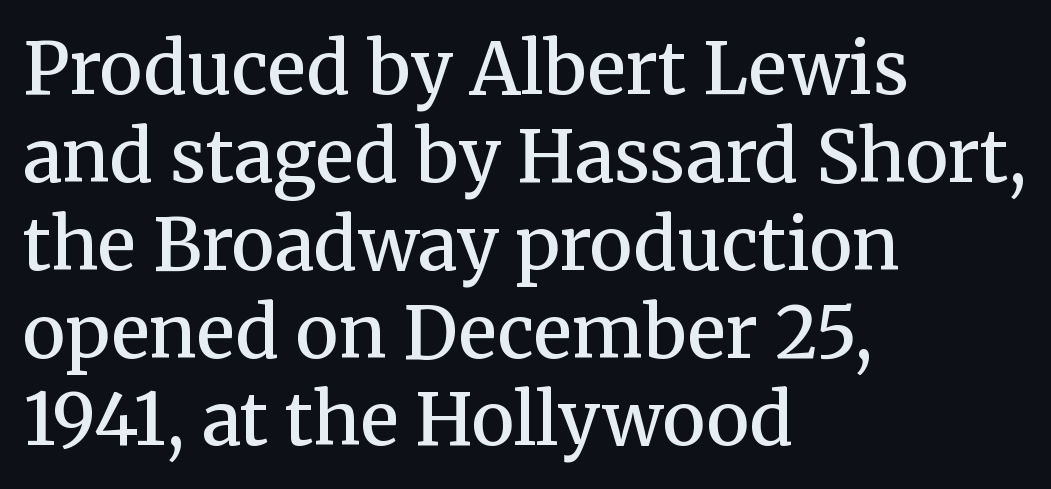
{"serif": "yes", "italic": "no", "bold": "semi", "weight": "semibold", "width": "normal", "stroke_contrast": "medium", "x_height": "medium", "monospaced": "no", "underline": "no", "align": "left", "line_spacing_ratio": 1.22, "letter_spacing": "normal", "letter_spacing_em": 0.0, "glyph_px": 72}
